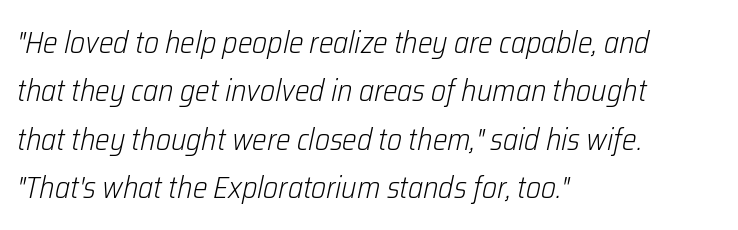
Characters follow at the spacing the type designer built in. The rendering anchors every line to the left-hand side. The space between consecutive lines is moderate. The specimen reads as italic at a glance. Character widths vary here, with narrow letters taking less room than wide ones. Weight: not bold — regular or lighter.
